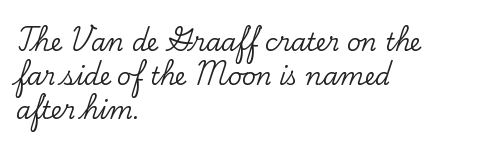
The image shows 24 px text type; set left-aligned, normal line spacing (1.42x), normal letter spacing, not underlined.
